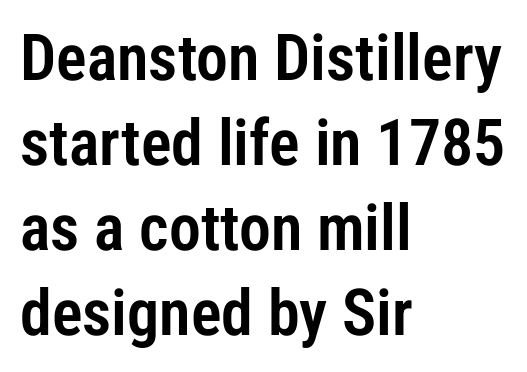
{"serif": "no", "italic": "no", "width": "condensed", "stroke_contrast": "low", "x_height": "medium", "monospaced": "no", "underline": "no", "align": "left", "line_spacing": "normal", "line_spacing_ratio": 1.33, "letter_spacing": "normal", "letter_spacing_em": 0.0, "glyph_px": 64}
